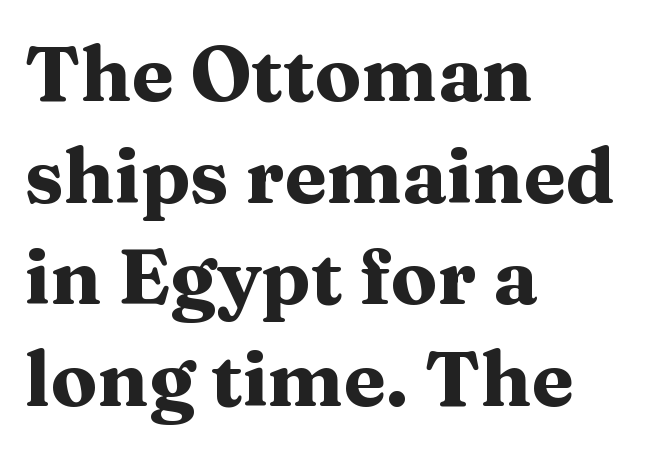
The image shows 77 px heavy, wide serif type, upright; set left-aligned, normal line spacing (1.32x), normal letter spacing, not underlined; medium stroke contrast and a medium x-height.
